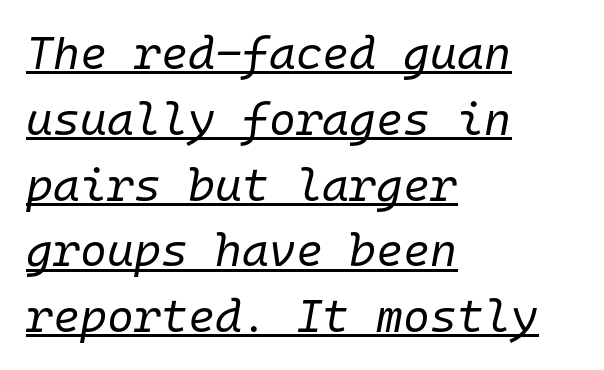
The lines in this sample share a left origin and differ only in where they stop. Nothing heavy about these letters — not bold at all. Honestly, the underline is the first thing you notice here. Spacing between characters is what you'd get straight out of the box.
